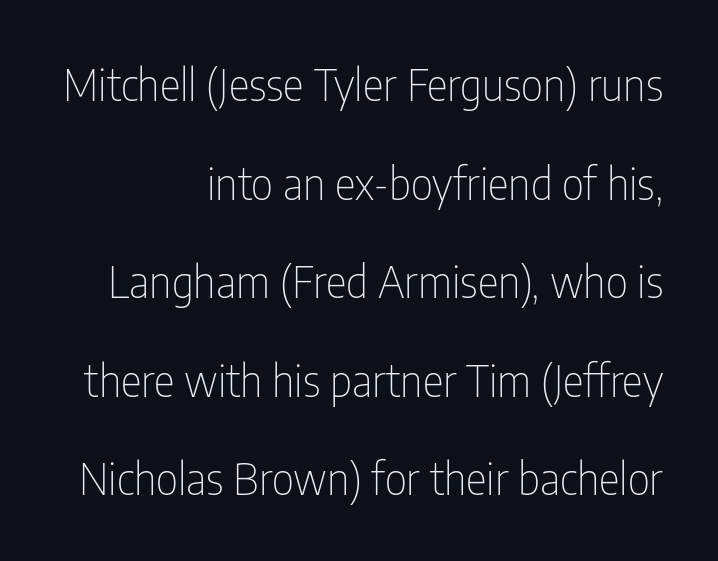
Q: Is the text bold? A: No.
Q: Is the text italic (slanted)? A: No, it is upright.
Q: Is the typeface a serif or a sans-serif typeface? A: Sans-serif.
Q: Is the text underlined? A: No.
Q: How is the paragraph aligned? A: Right-aligned.
Q: Is the spacing between letters normal or unusually wide? A: Normal.
Q: Is the spacing between lines tight, normal or loose? A: Loose.
Q: Width (condensed, normal, or wide)? A: Condensed.
Q: Stroke contrast? A: Low.
Q: x-height? A: Medium.
Q: Monospaced? A: No.
